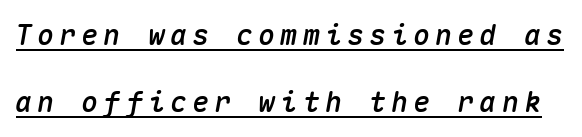
The image shows 28 px text type, italic (leaning right), monospaced; set loose line spacing (2.39x), underlined; medium stroke contrast and a medium x-height.
